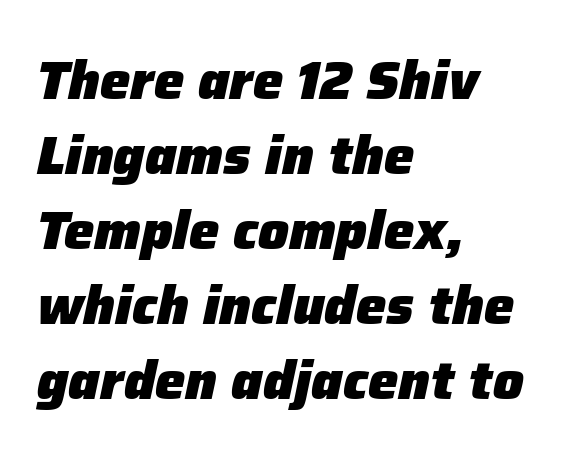
Q: Is the text bold? A: Yes.
Q: Is the text italic (slanted)? A: Yes, it leans right by about 12 degrees.
Q: Is the text underlined? A: No.
Q: How is the paragraph aligned? A: Left-aligned.
Q: Is the spacing between letters normal or unusually wide? A: Normal.
Q: Is the spacing between lines tight, normal or loose? A: Normal.
Q: Width (condensed, normal, or wide)? A: Normal.
Q: Stroke contrast? A: Low.
Q: x-height? A: Medium.
Q: Monospaced? A: No.
